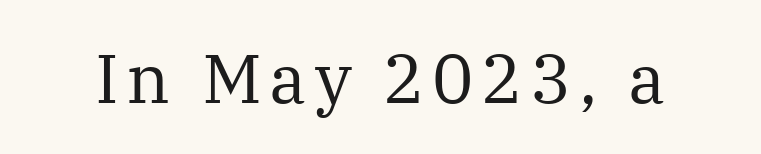
The image shows 69 px regular-weight serif type, upright; set not underlined; medium stroke contrast and a medium x-height.
